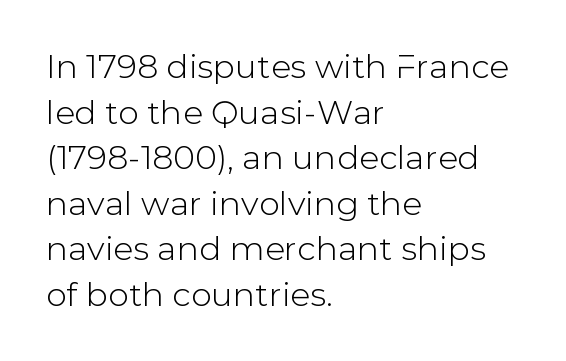
The designer went with a sans here, leaving each stem footless. The setting favours the left margin, as ordinary paragraphs usually do. Regular leading. You could not count columns in this text — the font is proportionally spaced.
